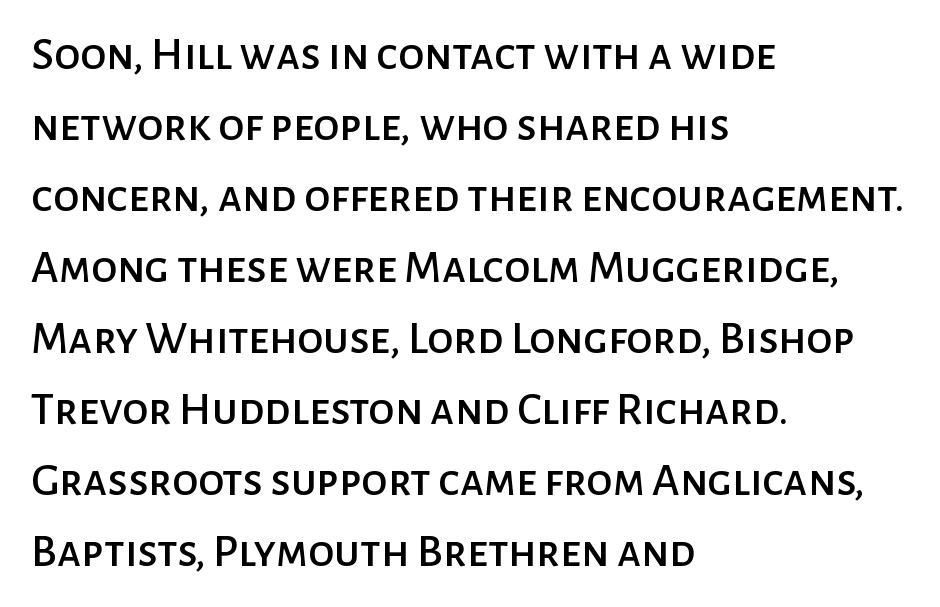
Q: Is the text italic (slanted)? A: No, it is upright.
Q: Is the typeface a serif or a sans-serif typeface? A: Sans-serif.
Q: Is the text underlined? A: No.
Q: How is the paragraph aligned? A: Left-aligned.
Q: Is the spacing between letters normal or unusually wide? A: Normal.
Q: Is the spacing between lines tight, normal or loose? A: Normal.
Q: Width (condensed, normal, or wide)? A: Normal.
Q: Stroke contrast? A: Low.
Q: x-height? A: Medium.
Q: Monospaced? A: No.
